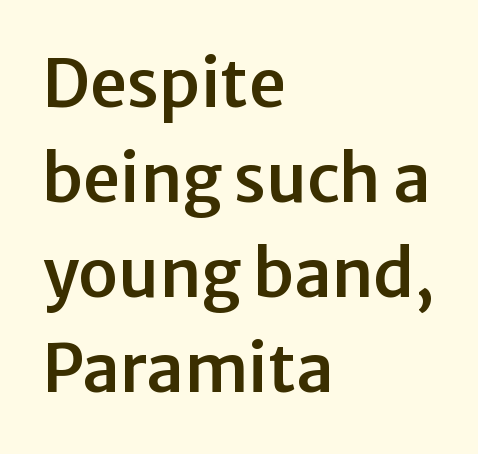
The image shows 66 px sans-serif type, upright; set left-aligned, normal line spacing (1.44x), normal letter spacing, not underlined; low stroke contrast and a medium x-height.
